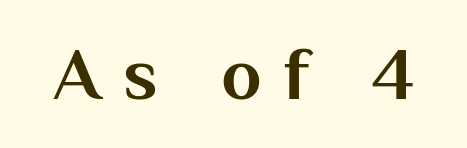
Q: Is the text bold? A: Yes.
Q: Is the text italic (slanted)? A: No, it is upright.
Q: Is the typeface a serif or a sans-serif typeface? A: Sans-serif.
Q: Is the text underlined? A: No.
Q: Is the spacing between letters normal or unusually wide? A: Unusually wide.
Q: Width (condensed, normal, or wide)? A: Normal.
Q: Stroke contrast? A: Medium.
Q: x-height? A: Medium.
Q: Monospaced? A: No.
